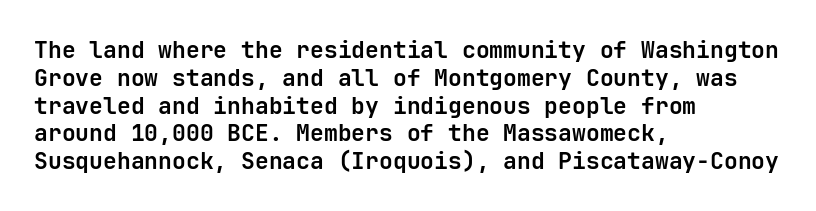
{"italic": "no", "bold": "yes", "underline": "no", "align": "left", "line_spacing_ratio": 1.21, "letter_spacing": "normal", "letter_spacing_em": 0.0, "glyph_px": 23}
